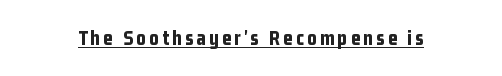
Q: Is the text bold? A: Yes.
Q: Is the text italic (slanted)? A: No, it is upright.
Q: Is the text underlined? A: Yes.
